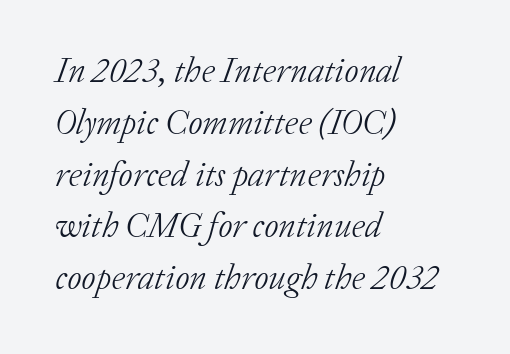
{"serif": "yes", "italic": "yes", "lean": "right", "slant_degrees": 20, "bold": "no", "weight": "light", "width": "normal", "stroke_contrast": "low", "x_height": "medium", "monospaced": "no", "underline": "no", "align": "left", "line_spacing": "normal", "line_spacing_ratio": 1.48, "letter_spacing": "normal", "letter_spacing_em": 0.0, "glyph_px": 35}
